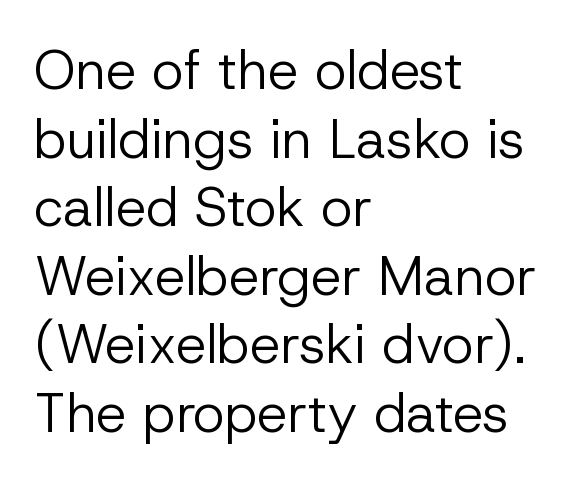
Q: Is the text bold? A: No.
Q: Is the text italic (slanted)? A: No, it is upright.
Q: Is the typeface a serif or a sans-serif typeface? A: Sans-serif.
Q: Is the text underlined? A: No.
Q: How is the paragraph aligned? A: Left-aligned.
Q: Is the spacing between letters normal or unusually wide? A: Normal.
Q: Is the spacing between lines tight, normal or loose? A: Normal.
Q: Width (condensed, normal, or wide)? A: Normal.
Q: Stroke contrast? A: Low.
Q: x-height? A: Medium.
Q: Monospaced? A: No.
